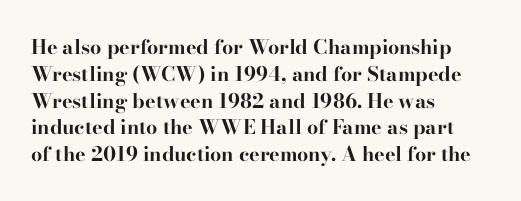
The image shows 20 px bold type, upright; set left-aligned, normal line spacing (1.34x), normal letter spacing, not underlined.
